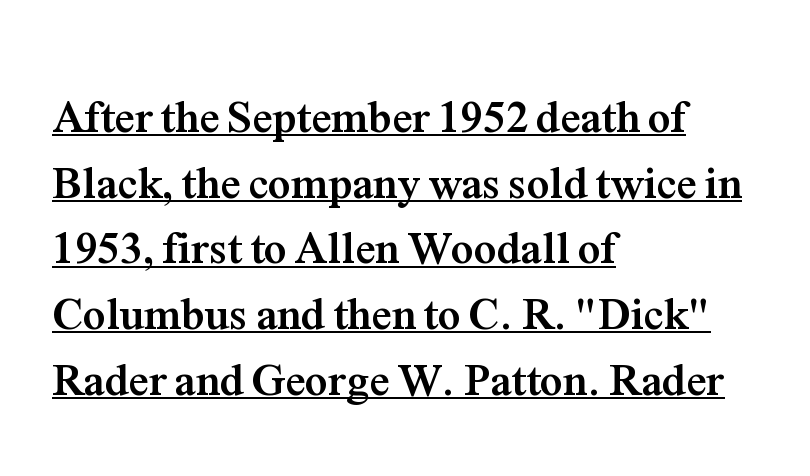
Q: Is the text bold? A: Yes.
Q: Is the text italic (slanted)? A: No, it is upright.
Q: Is the typeface a serif or a sans-serif typeface? A: Serif.
Q: Is the text underlined? A: Yes.
Q: How is the paragraph aligned? A: Left-aligned.
Q: Is the spacing between letters normal or unusually wide? A: Normal.
Q: Is the spacing between lines tight, normal or loose? A: Normal.
Q: Width (condensed, normal, or wide)? A: Normal.
Q: Stroke contrast? A: Medium.
Q: x-height? A: Medium.
Q: Monospaced? A: No.
